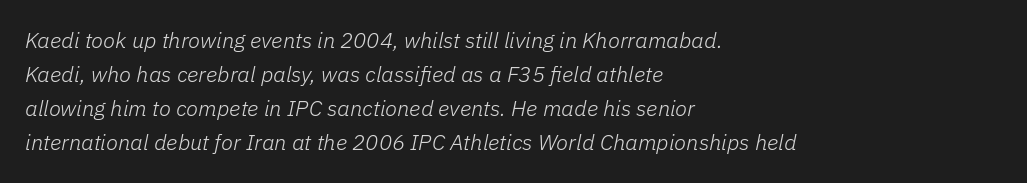
The image shows 22 px text type, italic (leaning right); set left-aligned, normal line spacing (1.55x), normal letter spacing, not underlined.
